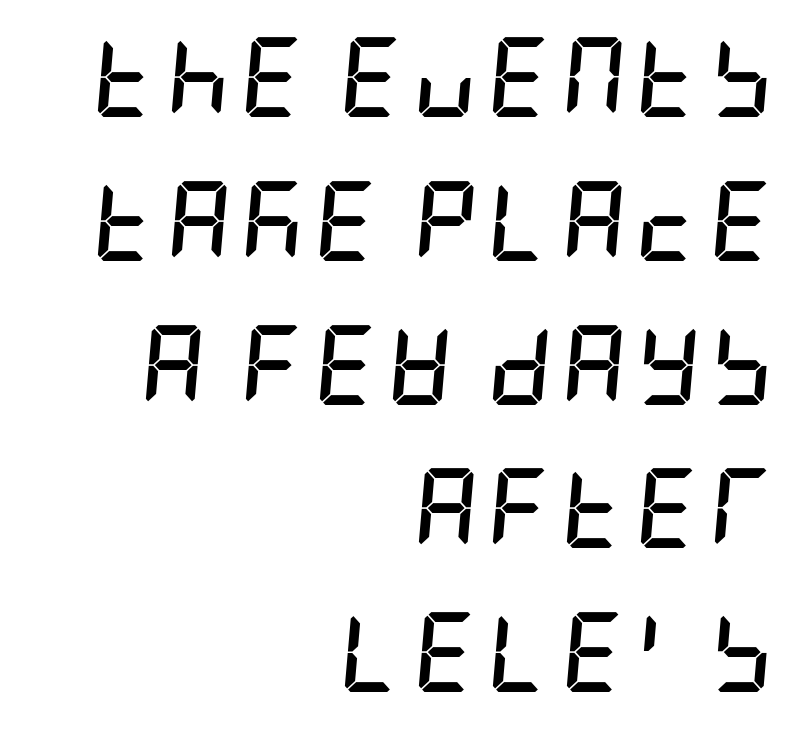
The image shows 79 px semibold, condensed type, italic (leaning right); set right-aligned, line spacing 1.82x, not underlined; low stroke contrast and a large x-height.
